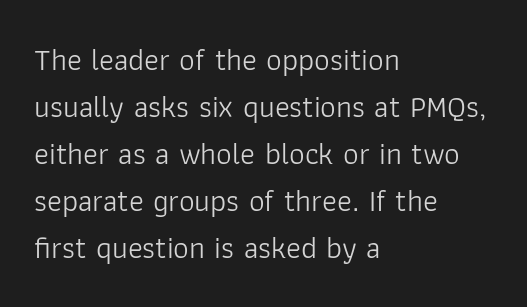
A typesetter would call this leading conventional body-copy spacing. A bare baseline throughout the passage. A quiet, ordinary-to-light weight characterises the typeface. Ascenders rise straight up at ninety degrees. Stroke terminals: plain, sans-serif.
